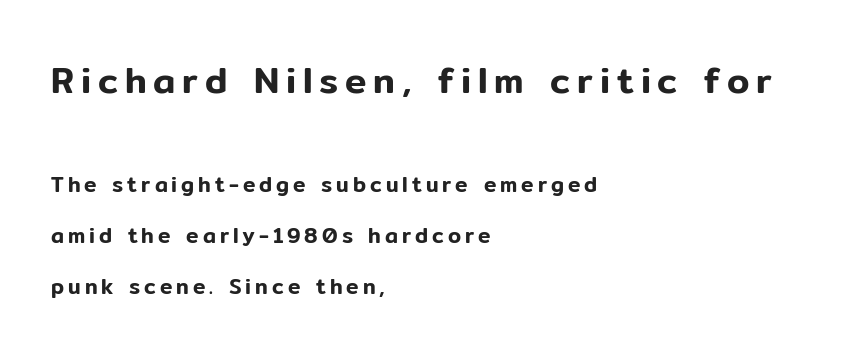
Looks like regular typesetting: each glyph gets only the width it needs. Teacher's note: observe the even left margin — that is flush-left alignment. Does the type have serifs? No, each stem ends abruptly. Plain, unruled lines of type. A typesetter would call this leading open, well beyond the default.
